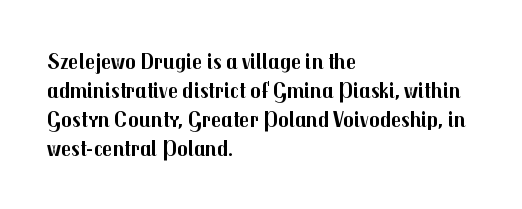
I'd describe the lettering as bold — thick and assertive. Line starts are locked; line ends wander. Nope, not italic — everything's standing straight. Only glyphs here, with clear space below each row.
